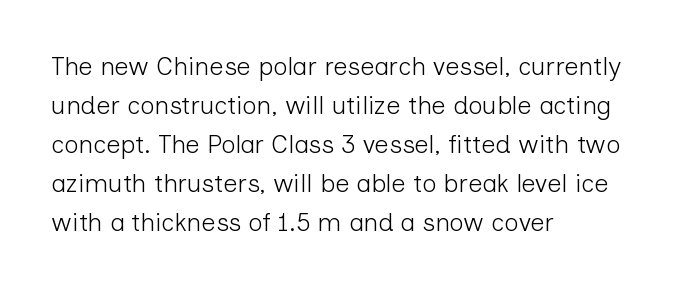
The space between consecutive lines is moderate. In terms of letterspacing, this is plain default setting. This rendering features lettering with no underline. Is the stroke heavy? The answer is a plain regular-or-lighter.
